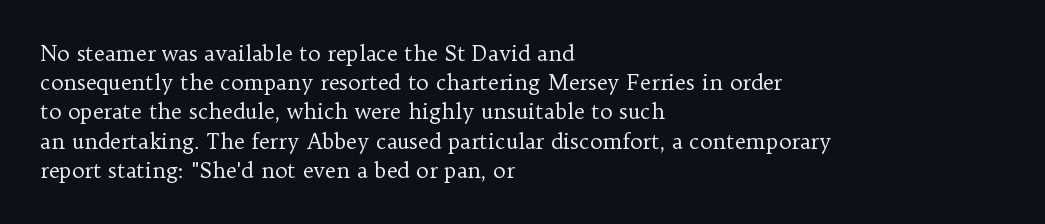
Tracking here is standard; glyphs follow each other at the usual distance. Heft: none added — not bold. These lines are set flush left with a ragged right edge. The letters stand straight up with perfectly vertical stems. Has an underline been added? It has not.
